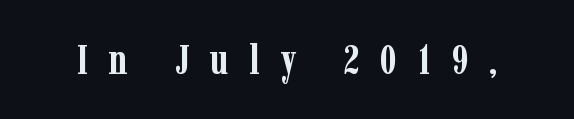
{"serif": "yes", "italic": "no", "bold": "yes", "weight": "semibold", "width": "condensed", "stroke_contrast": "low", "x_height": "medium", "monospaced": "no", "underline": "no", "letter_spacing": "wide", "letter_spacing_em": 0.48, "glyph_px": 42}
